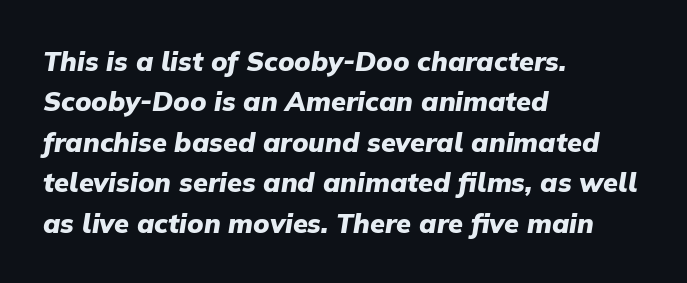
{"italic": "yes", "lean": "right", "slant_degrees": 9, "bold": "yes", "underline": "no", "align": "left", "line_spacing": "normal", "line_spacing_ratio": 1.5, "letter_spacing": "normal", "letter_spacing_em": 0.0, "glyph_px": 27}
